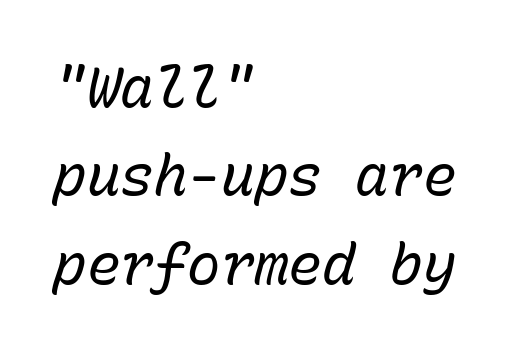
{"italic": "yes", "lean": "right", "slant_degrees": 15, "bold": "no", "weight": "regular", "width": "normal", "stroke_contrast": "low", "x_height": "medium", "monospaced": "yes", "underline": "no", "align": "left", "line_spacing": "normal", "line_spacing_ratio": 1.58, "letter_spacing": "normal", "letter_spacing_em": 0.0, "glyph_px": 56}
